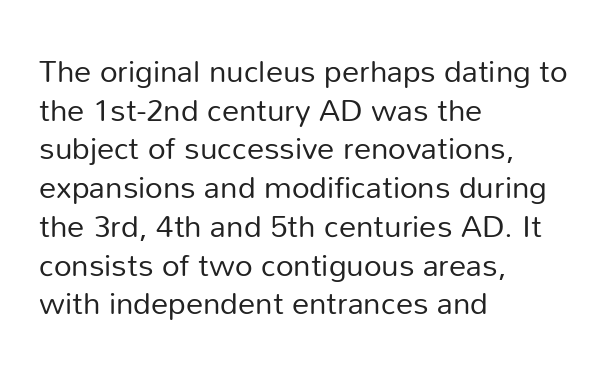
{"serif": "no", "italic": "no", "bold": "no", "weight": "regular", "width": "normal", "stroke_contrast": "low", "x_height": "medium", "monospaced": "no", "underline": "no", "align": "left", "line_spacing": "normal", "line_spacing_ratio": 1.25, "letter_spacing": "normal", "letter_spacing_em": 0.0, "glyph_px": 31}
